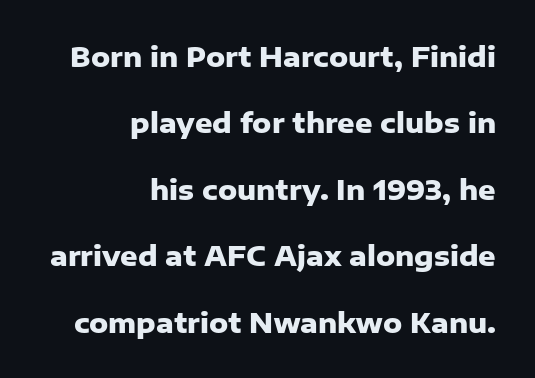
The image shows 27 px bold type, upright; set right-aligned, loose line spacing (2.46x), normal letter spacing, not underlined.
